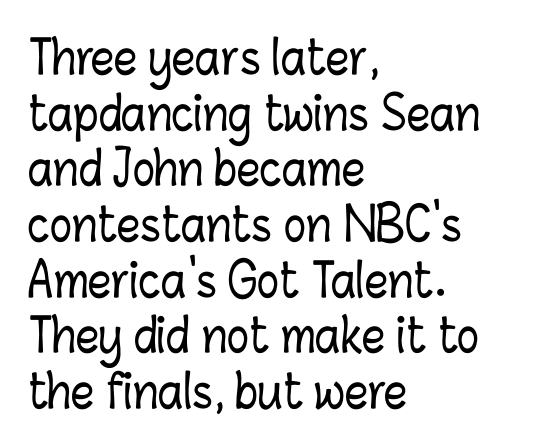
{"italic": "no", "width": "condensed", "stroke_contrast": "low", "x_height": "medium", "monospaced": "no", "underline": "no", "align": "left", "line_spacing_ratio": 1.21, "letter_spacing": "normal", "letter_spacing_em": 0.0, "glyph_px": 46}
